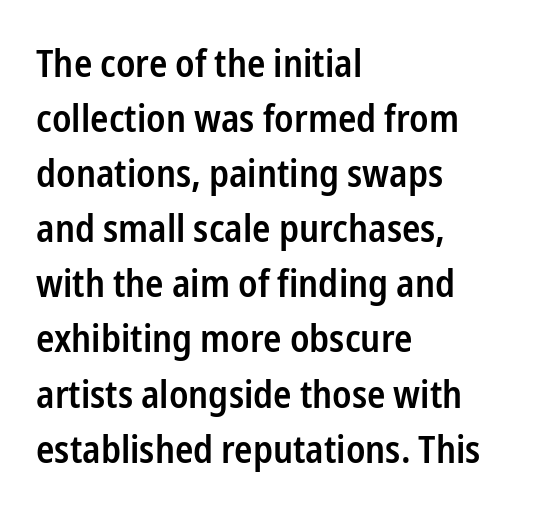
Q: Is the text bold? A: Semi-bold.
Q: Is the text italic (slanted)? A: No, it is upright.
Q: Is the typeface a serif or a sans-serif typeface? A: Sans-serif.
Q: Is the text underlined? A: No.
Q: How is the paragraph aligned? A: Left-aligned.
Q: Is the spacing between letters normal or unusually wide? A: Normal.
Q: Is the spacing between lines tight, normal or loose? A: Normal.
Q: Width (condensed, normal, or wide)? A: Condensed.
Q: Stroke contrast? A: Low.
Q: x-height? A: Medium.
Q: Monospaced? A: No.
